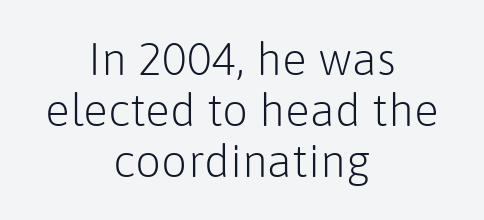
Q: Is the text bold? A: No.
Q: Is the text italic (slanted)? A: No, it is upright.
Q: Is the typeface a serif or a sans-serif typeface? A: Sans-serif.
Q: Is the text underlined? A: No.
Q: How is the paragraph aligned? A: Centered.
Q: Is the spacing between letters normal or unusually wide? A: Normal.
Q: Is the spacing between lines tight, normal or loose? A: Tight.
Q: Width (condensed, normal, or wide)? A: Normal.
Q: Stroke contrast? A: Low.
Q: x-height? A: Medium.
Q: Monospaced? A: No.
